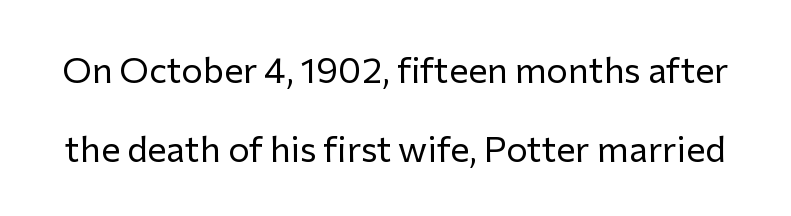
You could not count columns in this text — the font is proportionally spaced. The type is set solid horizontally, with unmodified tracking. Quick note: not italic, upright. Does the type have serifs? No, each stem ends abruptly. Weight class: somewhere from thin through regular. Students, observe: this is what heavily led, spacious text looks like.
